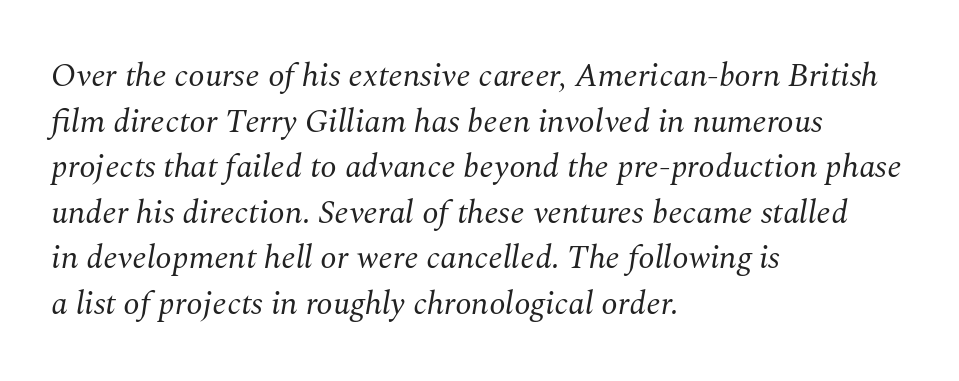
{"serif": "yes", "italic": "yes", "lean": "right", "slant_degrees": 10, "bold": "no", "weight": "regular", "width": "normal", "stroke_contrast": "medium", "x_height": "medium", "monospaced": "no", "underline": "no", "align": "left", "line_spacing": "normal", "line_spacing_ratio": 1.38, "letter_spacing": "normal", "letter_spacing_em": 0.0, "glyph_px": 33}
